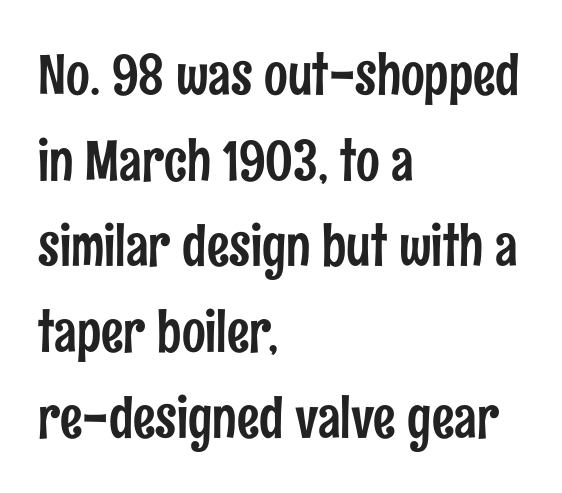
These lines are composed in type without serifs. Summary of vertical rhythm: regular, with standard interline spacing. Compared with typical body copy, the letter spacing here is the same. Upright lettering throughout. A typesetter would call this proportional, since set widths differ per character. Decoration check: the copy has no underline.
